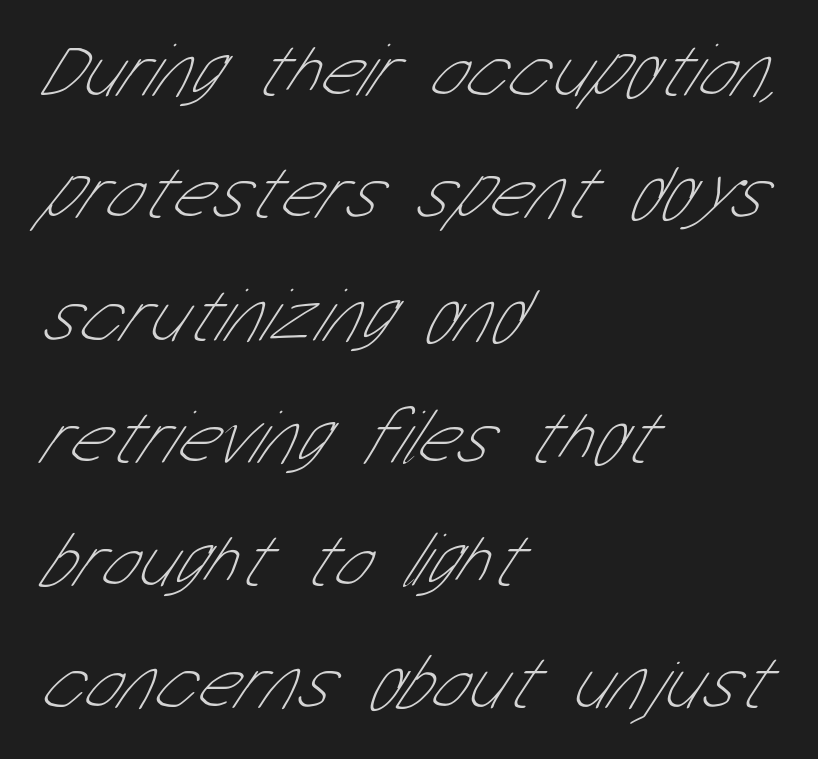
The image shows 77 px thin, condensed sans-serif type; set left-aligned, normal line spacing (1.59x), normal letter spacing, not underlined; low stroke contrast and a medium x-height.
